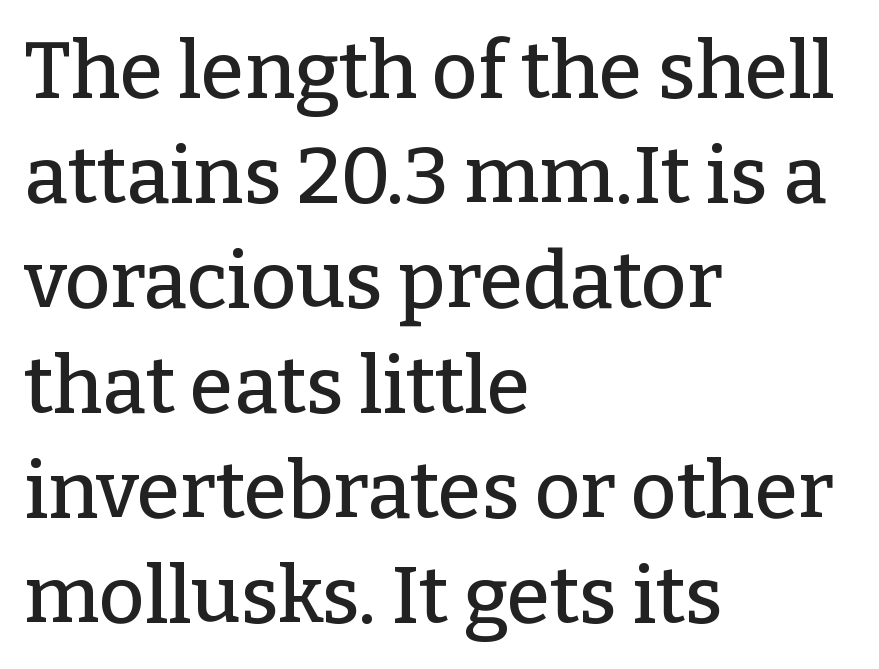
Is this a sans? No — the strokes have serifs. Compared with typical paragraphs, the rows here are spaced about the same. There is no visible air inserted between adjacent glyphs. The area under the type is left untouched.
